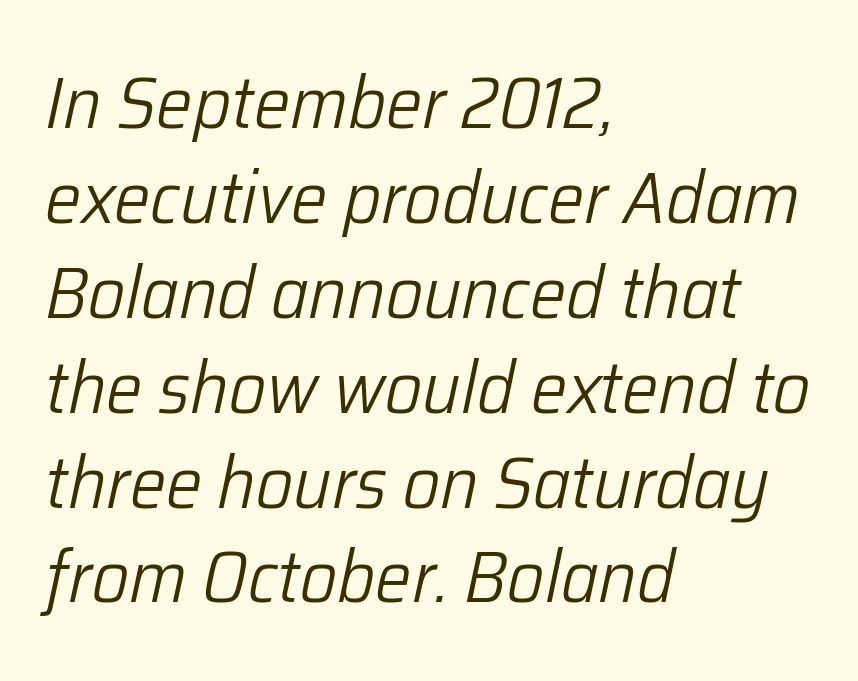
Baseline-to-baseline distance is the conventional proportion of letter height. Which margin do the lines hug? The left one — the right edge is uneven. The typeface has the unassuming heft of standard copy or less. Beneath every word, the page is bare.
